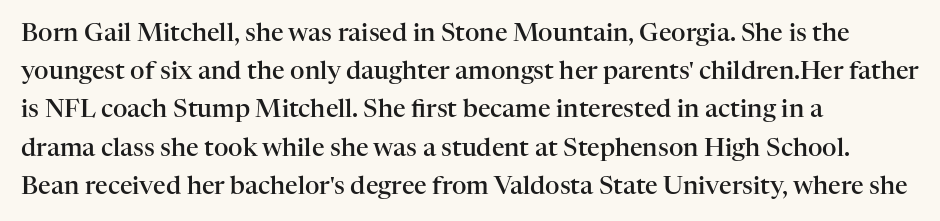
Q: Is the text bold? A: Semi-bold.
Q: Is the text italic (slanted)? A: No, it is upright.
Q: Is the text underlined? A: No.
Q: How is the paragraph aligned? A: Left-aligned.
Q: Is the spacing between letters normal or unusually wide? A: Normal.
Q: Is the spacing between lines tight, normal or loose? A: Normal.
